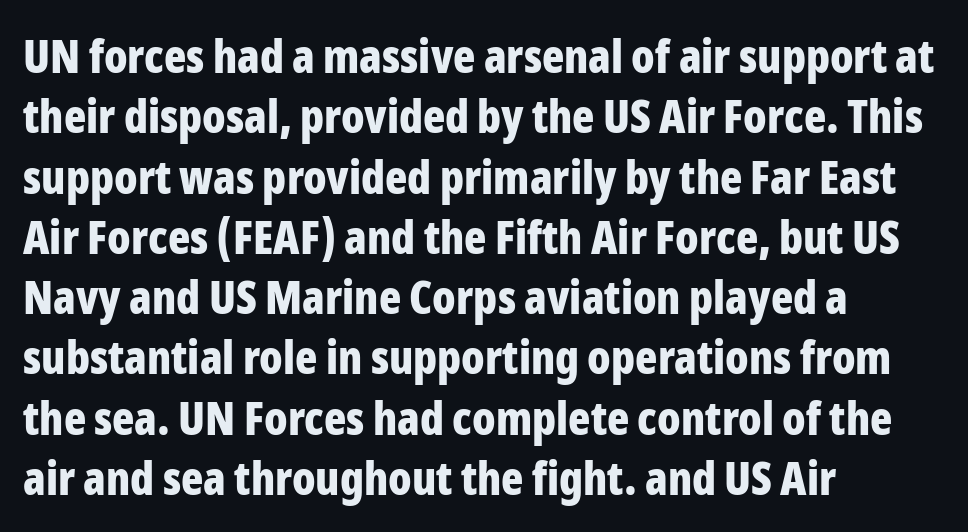
Horizontal bands of white between lines are of average thickness. Is this a sans? Yes — the strokes have no serifs. The passage is arranged the way most books set body copy — flush left. No italicization has been applied; the sample stays upright. Proportional: the letters do not fall into vertical columns.
